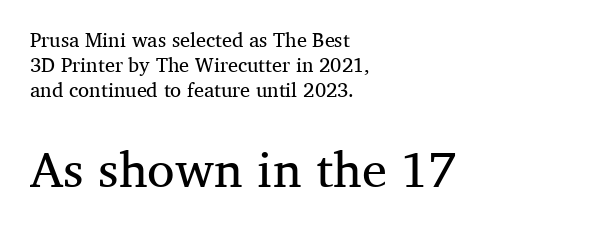
The image shows 50 px regular-weight serif type, upright; set left-aligned, normal line spacing (1.25x), normal letter spacing, not underlined; the second (bottom) block is 2.5x larger; medium stroke contrast and a medium x-height.
